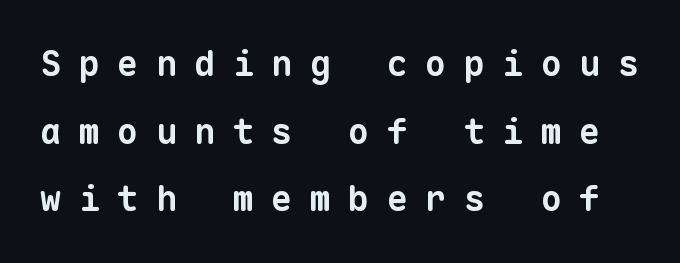
The image shows 35 px bold sans-serif type, monospaced; set loose line spacing (1.93x), unusually wide letter spacing (+0.5 em), not underlined; low stroke contrast and a medium x-height.
